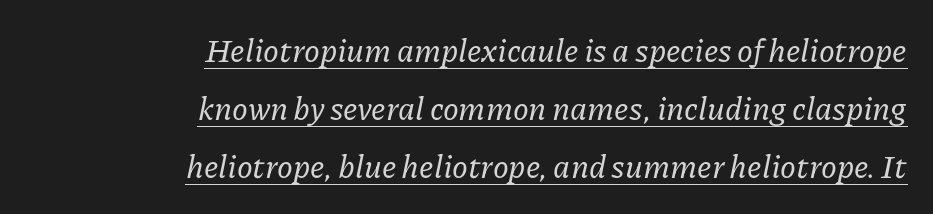
{"serif": "yes", "italic": "yes", "lean": "right", "slant_degrees": 11, "width": "normal", "stroke_contrast": "low", "x_height": "medium", "monospaced": "no", "underline": "yes", "align": "right", "line_spacing_ratio": 1.81, "letter_spacing": "normal", "letter_spacing_em": 0.0, "glyph_px": 32}
